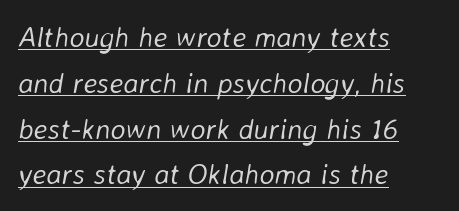
{"italic": "yes", "lean": "right", "slant_degrees": 8, "bold": "no", "weight": "light", "width": "normal", "stroke_contrast": "low", "x_height": "medium", "monospaced": "no", "underline": "yes", "align": "left", "line_spacing": "normal", "line_spacing_ratio": 1.58, "letter_spacing": "normal", "letter_spacing_em": 0.0, "glyph_px": 29}
